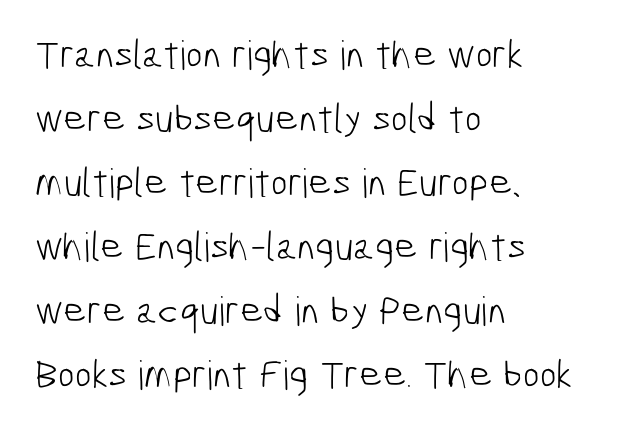
Q: Is the text bold? A: No.
Q: Is the typeface a serif or a sans-serif typeface? A: Sans-serif.
Q: Is the text underlined? A: No.
Q: How is the paragraph aligned? A: Left-aligned.
Q: Is the spacing between letters normal or unusually wide? A: Normal.
Q: Is the spacing between lines tight, normal or loose? A: Normal.
Q: Width (condensed, normal, or wide)? A: Condensed.
Q: Stroke contrast? A: Low.
Q: x-height? A: Medium.
Q: Monospaced? A: No.
